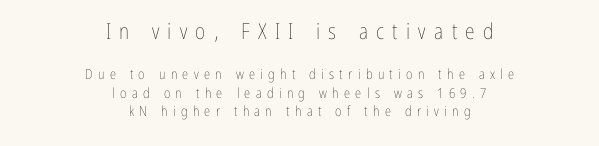
Q: Is the text bold? A: No.
Q: Is the text italic (slanted)? A: No, it is upright.
Q: Is the text underlined? A: No.
Q: How is the paragraph aligned? A: Centered.
Q: Is the spacing between letters normal or unusually wide? A: Unusually wide.
Q: Is the spacing between lines tight, normal or loose? A: Normal.
Q: Which block of text is set in a larger size, the first (top) or the second (bottom)? A: The first (top) one.
